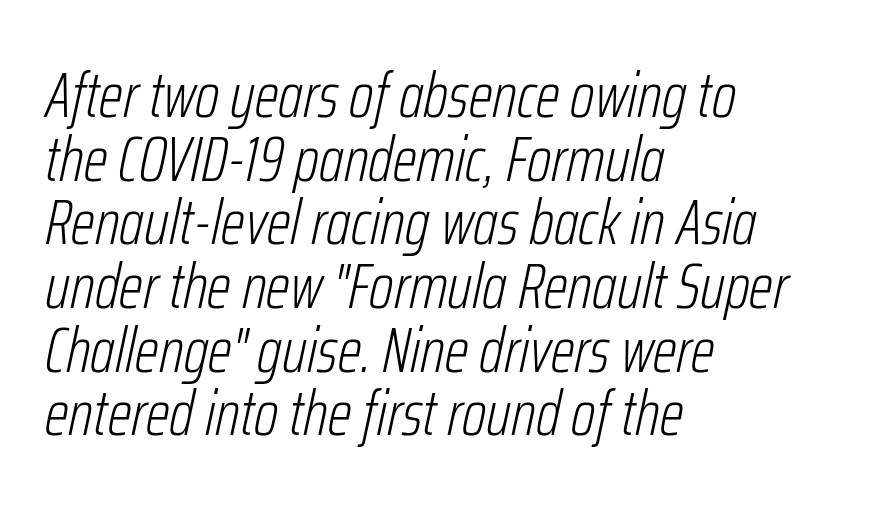
Interline gaps are noticeably narrow in this sample. It's the slanting kind of type. The ragged edge is on the right, which tells us the setting is flush left. Weight: not bold — regular or lighter. Character widths vary here, with narrow letters taking less room than wide ones. The gap between lines stays unmarked.
